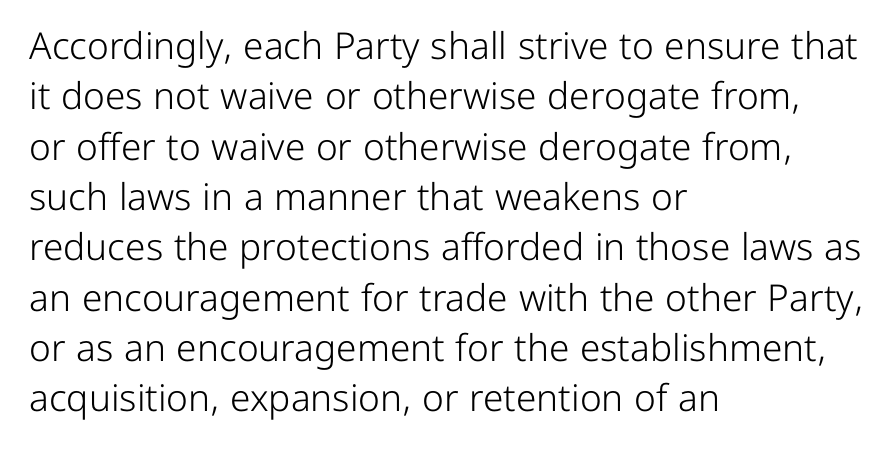
The image shows 37 px light sans-serif type, upright; set left-aligned, normal line spacing (1.36x), normal letter spacing, not underlined; low stroke contrast and a medium x-height.
